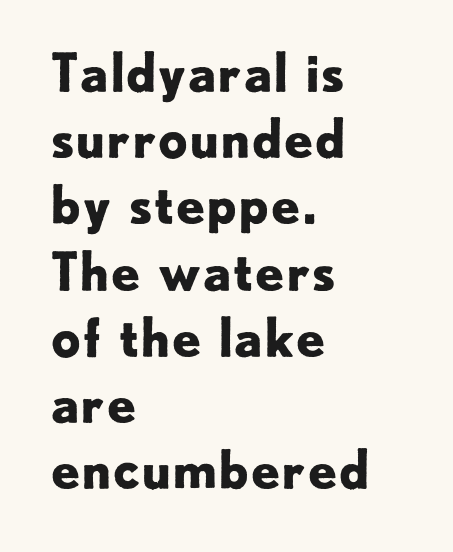
Q: Is the text bold? A: Yes.
Q: Is the text italic (slanted)? A: No, it is upright.
Q: Is the typeface a serif or a sans-serif typeface? A: Sans-serif.
Q: Is the text underlined? A: No.
Q: How is the paragraph aligned? A: Left-aligned.
Q: Is the spacing between letters normal or unusually wide? A: Normal.
Q: Is the spacing between lines tight, normal or loose? A: Normal.
Q: Width (condensed, normal, or wide)? A: Normal.
Q: Stroke contrast? A: Low.
Q: x-height? A: Small.
Q: Monospaced? A: No.
